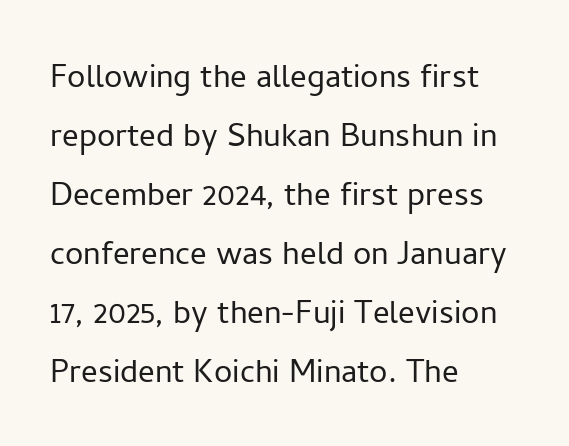
{"serif": "no", "italic": "no", "bold": "no", "weight": "light", "width": "normal", "stroke_contrast": "low", "x_height": "medium", "monospaced": "no", "underline": "no", "align": "left", "line_spacing": "normal", "line_spacing_ratio": 1.44, "letter_spacing": "normal", "letter_spacing_em": 0.0, "glyph_px": 41}
